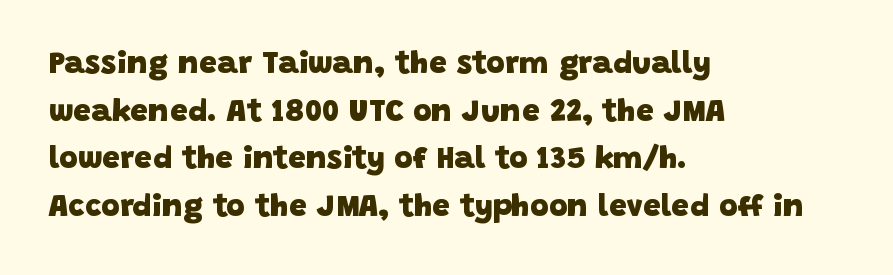
Q: Is the text bold? A: Yes.
Q: Is the typeface a serif or a sans-serif typeface? A: Sans-serif.
Q: Is the text underlined? A: No.
Q: How is the paragraph aligned? A: Left-aligned.
Q: Is the spacing between letters normal or unusually wide? A: Normal.
Q: Is the spacing between lines tight, normal or loose? A: Normal.
Q: Width (condensed, normal, or wide)? A: Normal.
Q: Stroke contrast? A: Low.
Q: x-height? A: Large.
Q: Monospaced? A: No.
